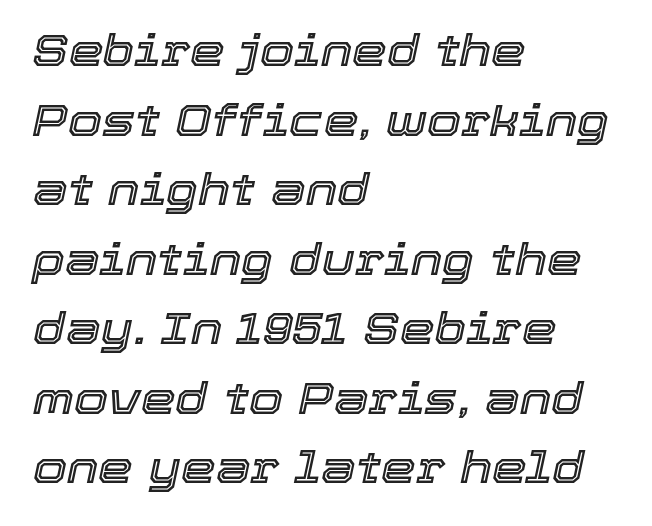
The image shows 44 px text type, italic (leaning right); set left-aligned, normal line spacing (1.58x), normal letter spacing, not underlined; a medium x-height.
